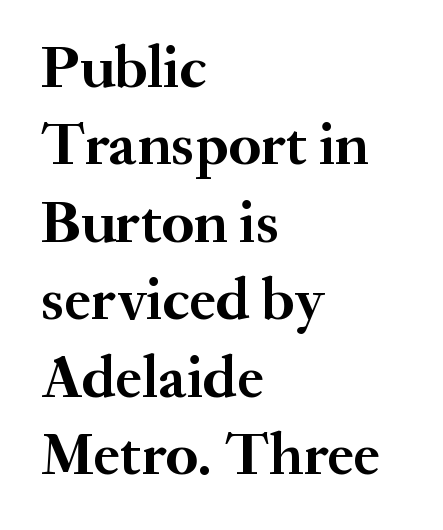
Q: Is the text bold? A: Yes.
Q: Is the text italic (slanted)? A: No, it is upright.
Q: Is the typeface a serif or a sans-serif typeface? A: Serif.
Q: Is the text underlined? A: No.
Q: How is the paragraph aligned? A: Left-aligned.
Q: Is the spacing between letters normal or unusually wide? A: Normal.
Q: Is the spacing between lines tight, normal or loose? A: Normal.
Q: Width (condensed, normal, or wide)? A: Normal.
Q: Stroke contrast? A: Medium.
Q: x-height? A: Small.
Q: Monospaced? A: No.
